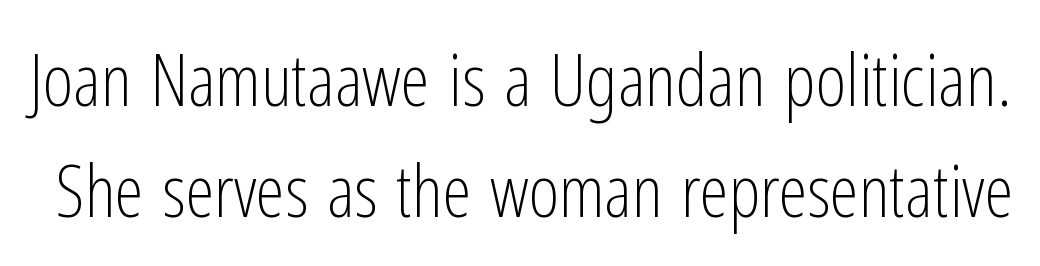
The image shows 73 px light, condensed sans-serif type, upright; set normal line spacing (1.52x), normal letter spacing, not underlined; low stroke contrast and a medium x-height.
